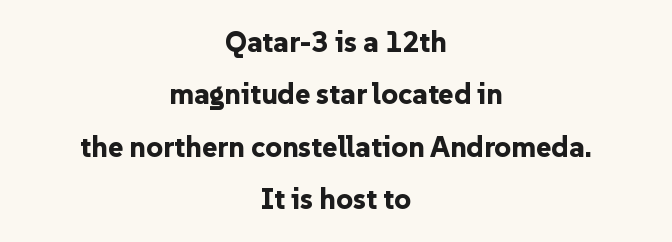
{"serif": "no", "italic": "no", "bold": "yes", "weight": "bold", "width": "normal", "stroke_contrast": "low", "x_height": "medium", "monospaced": "no", "underline": "no", "align": "center", "line_spacing_ratio": 1.81, "letter_spacing": "normal", "letter_spacing_em": 0.0, "glyph_px": 29}
